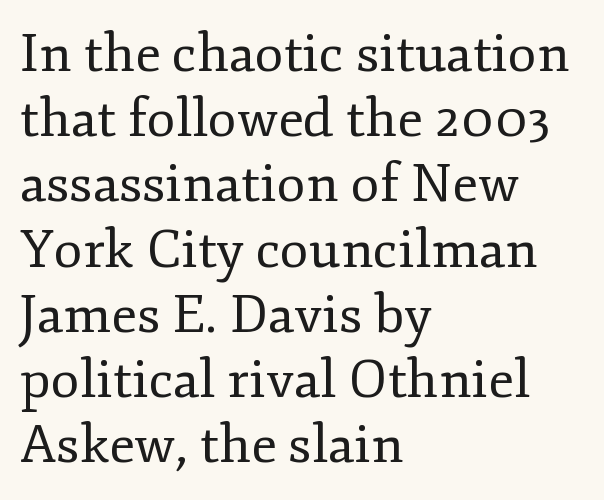
The image shows 53 px regular-weight serif type, upright; set left-aligned, line spacing 1.23x, normal letter spacing, not underlined; low stroke contrast and a small x-height.
